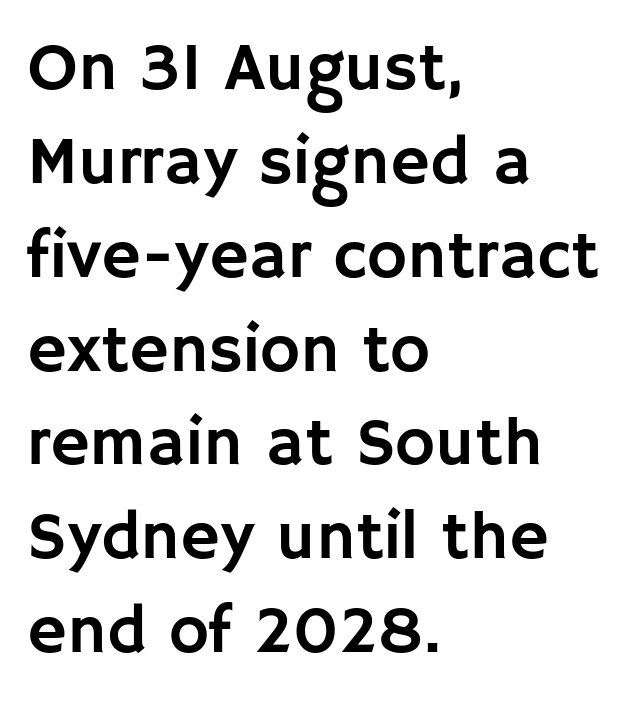
The image shows 68 px sans-serif type, upright; set left-aligned, normal line spacing (1.38x), normal letter spacing, not underlined; low stroke contrast and a large x-height.
